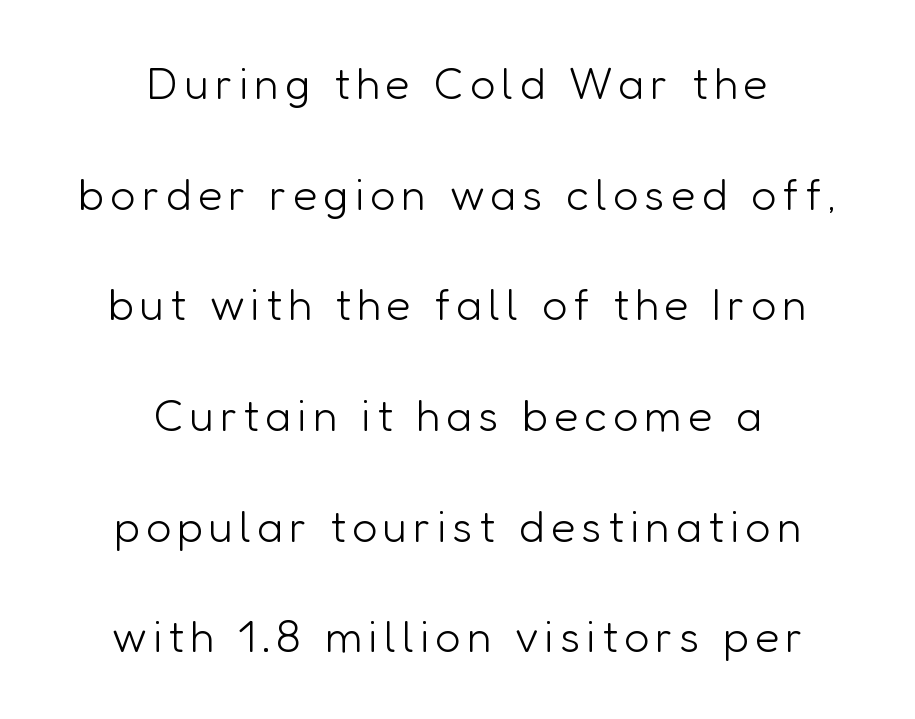
Q: Is the text bold? A: No.
Q: Is the text italic (slanted)? A: No, it is upright.
Q: Is the typeface a serif or a sans-serif typeface? A: Sans-serif.
Q: Is the text underlined? A: No.
Q: How is the paragraph aligned? A: Centered.
Q: Is the spacing between lines tight, normal or loose? A: Loose.
Q: Width (condensed, normal, or wide)? A: Normal.
Q: Stroke contrast? A: Low.
Q: x-height? A: Medium.
Q: Monospaced? A: No.
